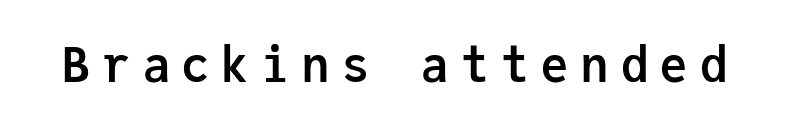
Clear beneath every line of the passage. Look at the tracking — it's clearly loosened, letters drifting apart. The lettering holds an erect, upright posture throughout. The rendering uses a bold face; every stroke is thick and dark. The designer went with a sans here, leaving each stem footless.
